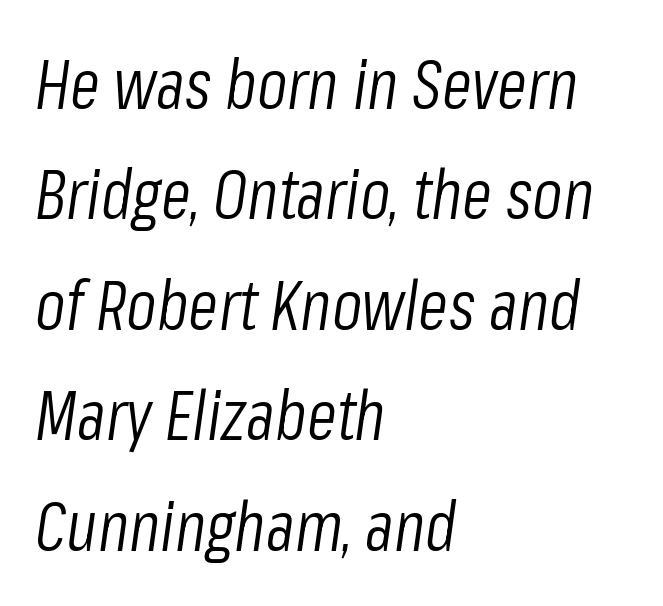
The compositor pushed each line to the left boundary. The font sits on the lighter half of the weight spectrum, regular included. Tall strokes in this sample are angled rather than plumb. How would I describe the line gaps? Plain and ordinary. Is this a fixed-width face? No — the glyphs have proportional, varying widths.
